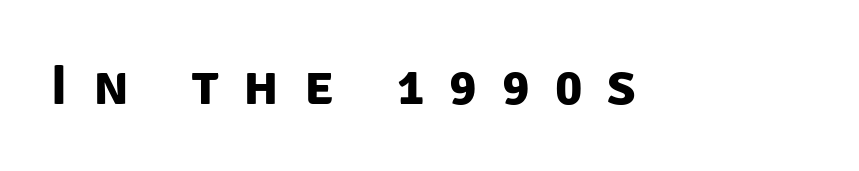
The image shows 57 px bold sans-serif type; set unusually wide letter spacing (+0.44 em), not underlined; low stroke contrast and a large x-height.
